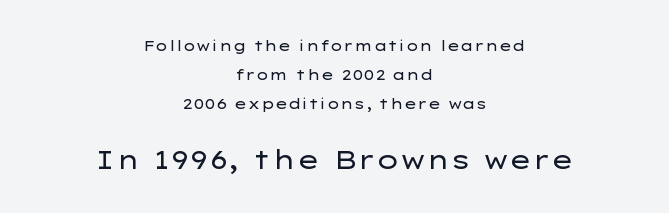
Q: Is the text bold? A: No.
Q: Is the text italic (slanted)? A: No, it is upright.
Q: Is the text underlined? A: No.
Q: How is the paragraph aligned? A: Centered.
Q: Is the spacing between letters normal or unusually wide? A: Normal.
Q: Is the spacing between lines tight, normal or loose? A: Loose.
Q: Which block of text is set in a larger size, the first (top) or the second (bottom)? A: The second (bottom) one.
